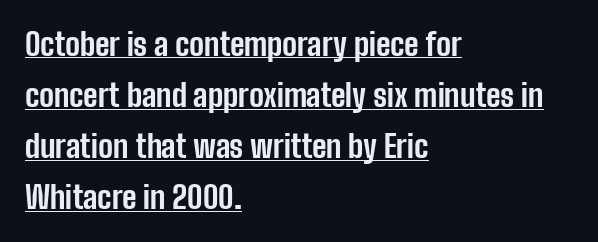
{"serif": "no", "italic": "no", "bold": "yes", "weight": "bold", "width": "condensed", "stroke_contrast": "low", "x_height": "medium", "monospaced": "no", "underline": "yes", "align": "left", "line_spacing": "normal", "line_spacing_ratio": 1.65, "letter_spacing": "normal", "letter_spacing_em": 0.0, "glyph_px": 31}
